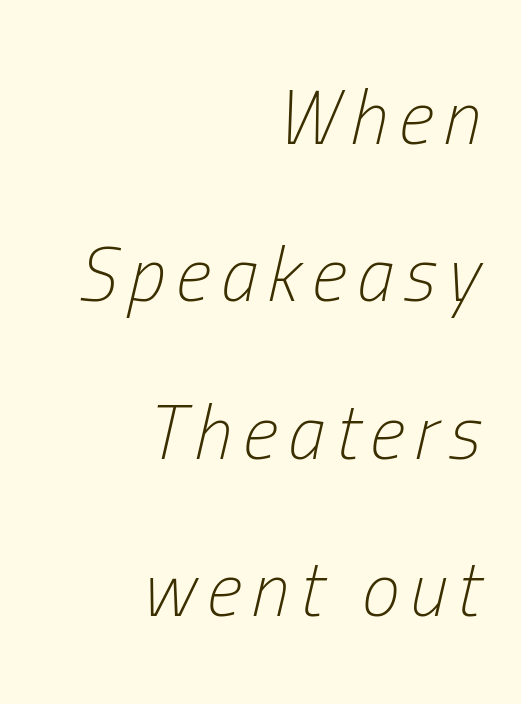
The designer dialed line spacing up above the default. Think of a printed novel: that variable character pitch is what you see here. Decoration check: the copy has no underline. This is oblique type, the kind used for emphasis or titles. Unbolded letterforms with no extra heft.
